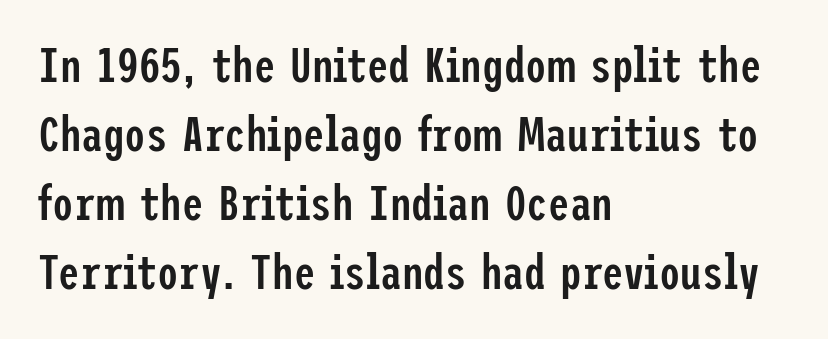
Line starts are locked; line ends wander. Leading matches the norm, producing a regular column. Are there feet on the stems? There aren't — it's a sans. Spacing between characters is what you'd get straight out of the box.
